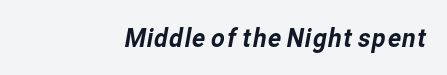
The image shows 27 px text type; set right-aligned, normal letter spacing, not underlined.
